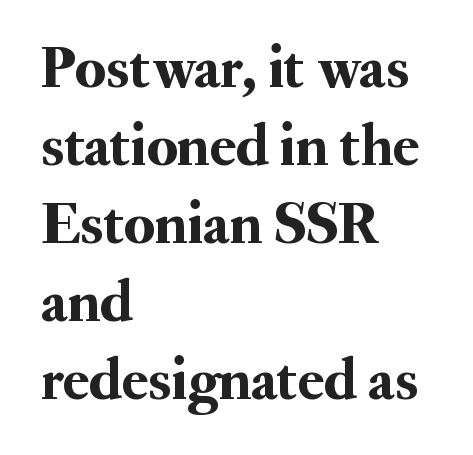
{"serif": "yes", "italic": "no", "width": "normal", "stroke_contrast": "medium", "x_height": "small", "monospaced": "no", "underline": "no", "align": "left", "line_spacing": "normal", "line_spacing_ratio": 1.3, "letter_spacing": "normal", "letter_spacing_em": 0.0, "glyph_px": 60}
